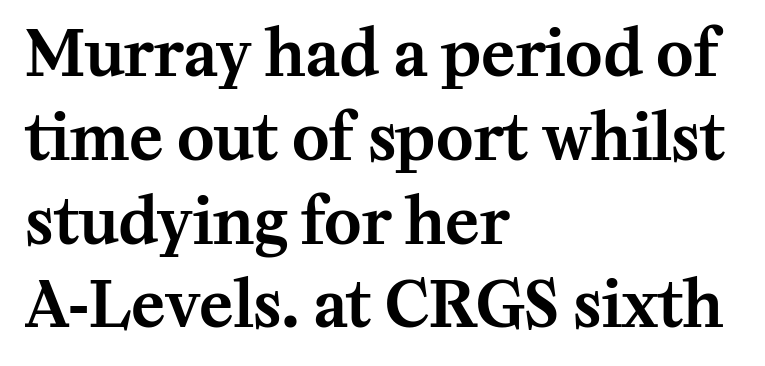
Underlining? Definitely not there. You could not count columns in this text — the font is proportionally spaced. Here the glyphs are tracked normally, forming tight word shapes. Every row of glyphs begins at an identical x-position on the left. No italicization has been applied; the sample stays upright.
